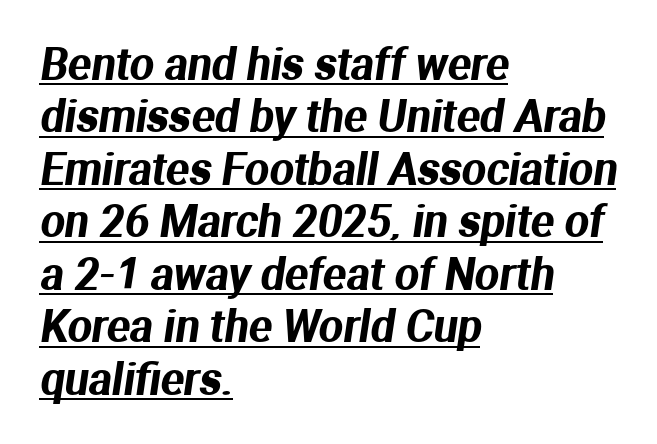
The image shows 43 px sans-serif type; set left-aligned, line spacing 1.22x, normal letter spacing, underlined; medium stroke contrast and a medium x-height.
